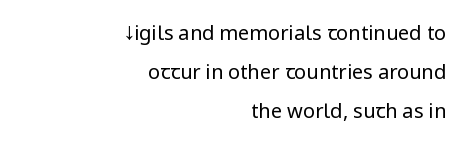
{"italic": "no", "bold": "no", "underline": "no", "align": "right", "line_spacing": "loose", "line_spacing_ratio": 1.94, "letter_spacing": "normal", "letter_spacing_em": 0.0, "glyph_px": 20}
